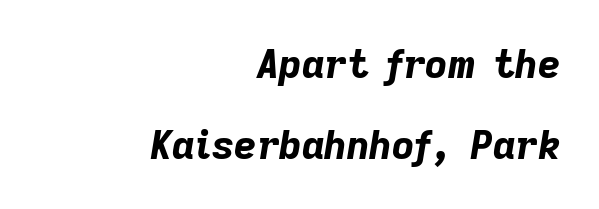
The image shows 39 px bold type, italic (leaning right); set right-aligned, loose line spacing (2.07x), normal letter spacing, not underlined; low stroke contrast and a medium x-height.
